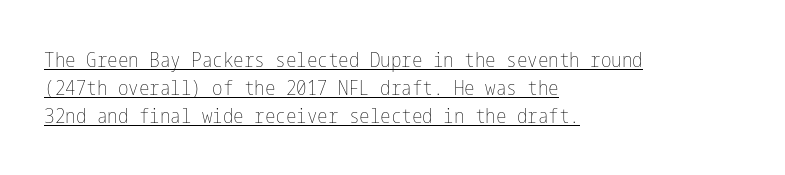
Is this a heavy cut? Hardly; it is regular or lighter. A baseline rule has been typeset under these characters. Every stem runs plumb, perpendicular to the baseline. The lines sit at an ordinary, default distance from one another. These lines are set flush left with a ragged right edge. Short note: letters normally spaced.
